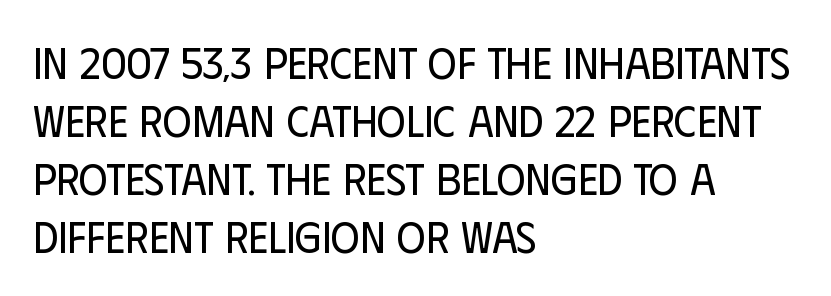
{"serif": "no", "italic": "no", "bold": "no", "weight": "regular", "width": "condensed", "stroke_contrast": "low", "x_height": "large", "monospaced": "no", "underline": "no", "align": "left", "line_spacing": "normal", "line_spacing_ratio": 1.32, "letter_spacing": "normal", "letter_spacing_em": 0.0, "glyph_px": 44}
